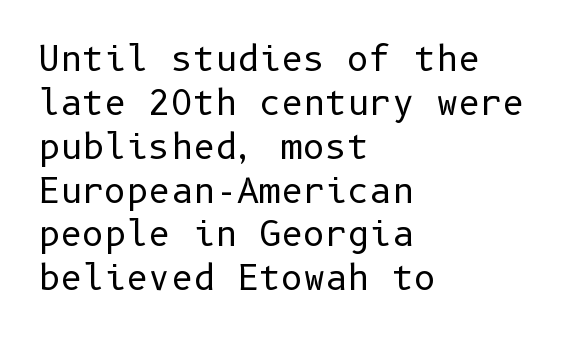
Q: Is the text bold? A: No.
Q: Is the text italic (slanted)? A: No, it is upright.
Q: Is the typeface a serif or a sans-serif typeface? A: Sans-serif.
Q: Is the text underlined? A: No.
Q: How is the paragraph aligned? A: Left-aligned.
Q: Is the spacing between letters normal or unusually wide? A: Normal.
Q: Is the spacing between lines tight, normal or loose? A: Normal.
Q: Width (condensed, normal, or wide)? A: Normal.
Q: Stroke contrast? A: Low.
Q: x-height? A: Medium.
